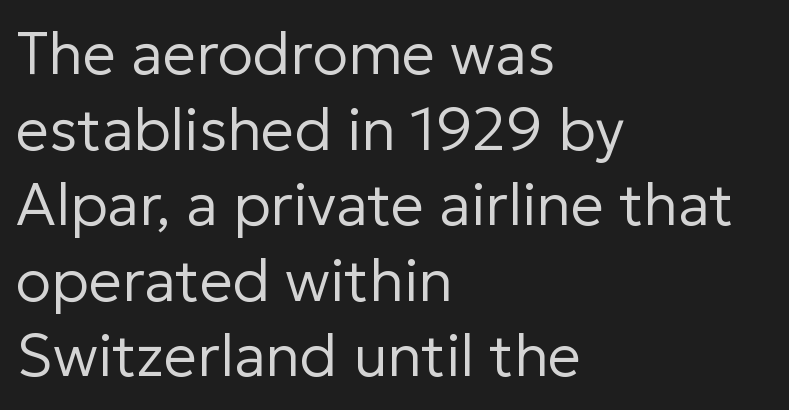
{"serif": "no", "italic": "no", "bold": "no", "weight": "regular", "width": "normal", "stroke_contrast": "low", "x_height": "medium", "monospaced": "no", "underline": "no", "align": "left", "line_spacing": "normal", "line_spacing_ratio": 1.28, "letter_spacing": "normal", "letter_spacing_em": 0.0, "glyph_px": 59}
